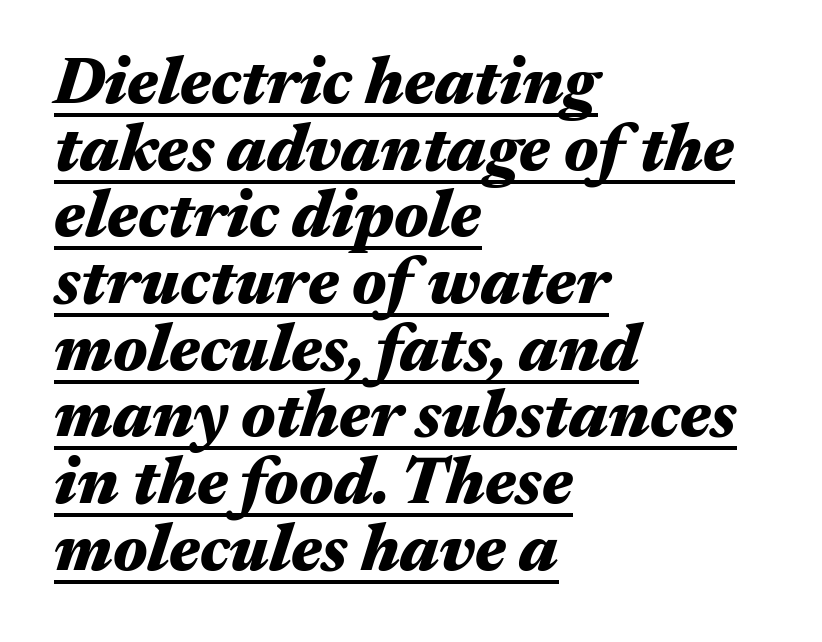
{"italic": "yes", "lean": "right", "slant_degrees": 17, "bold": "yes", "weight": "heavy", "width": "wide", "stroke_contrast": "medium", "x_height": "medium", "monospaced": "no", "underline": "yes", "align": "left", "line_spacing": "tight", "line_spacing_ratio": 1.01, "letter_spacing": "normal", "letter_spacing_em": 0.0, "glyph_px": 66}
